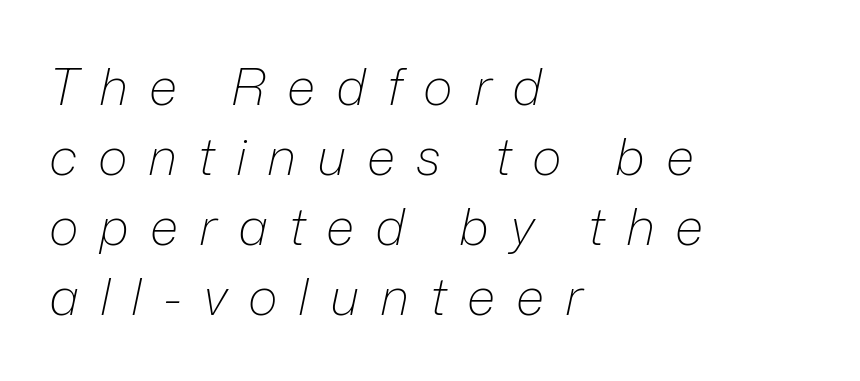
The image shows 51 px light type, italic (leaning right); set left-aligned, normal line spacing (1.37x), unusually wide letter spacing (+0.41 em), not underlined; low stroke contrast and a medium x-height.
